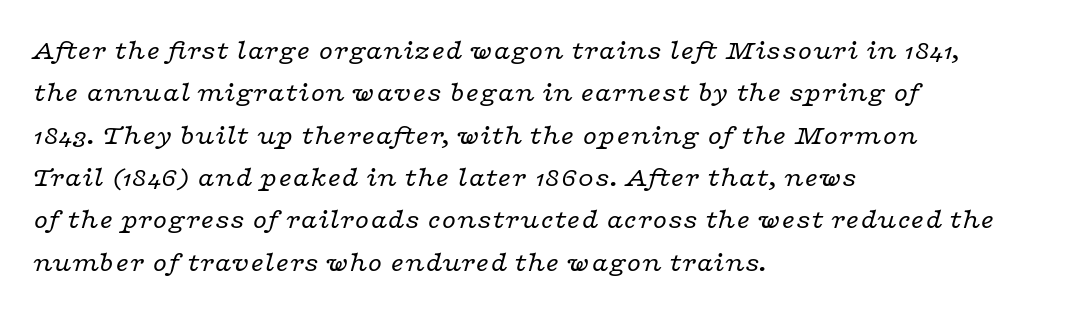
The image shows 29 px regular-weight, wide serif type, italic (leaning right); set left-aligned, normal line spacing (1.46x), normal letter spacing, not underlined; low stroke contrast and a medium x-height.
